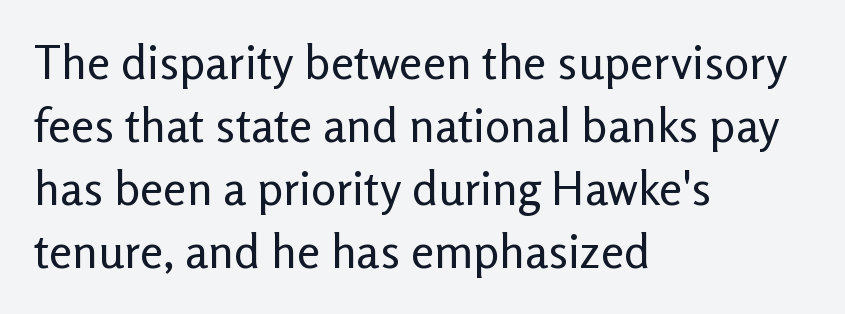
The typeface has the unassuming heft of standard copy or less. Horizontal bands of white between lines are of average thickness. This sample uses plain, unmodified letter spacing. Every row of glyphs begins at an identical x-position on the left.
